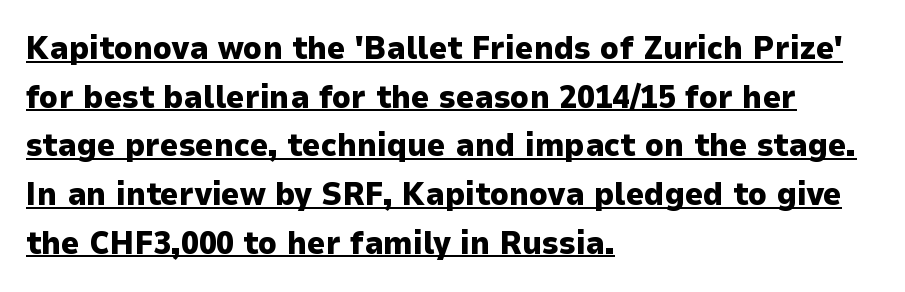
{"serif": "no", "italic": "no", "bold": "yes", "weight": "heavy", "width": "normal", "stroke_contrast": "low", "x_height": "medium", "monospaced": "no", "underline": "yes", "align": "left", "line_spacing": "normal", "line_spacing_ratio": 1.52, "letter_spacing": "normal", "letter_spacing_em": 0.0, "glyph_px": 32}
